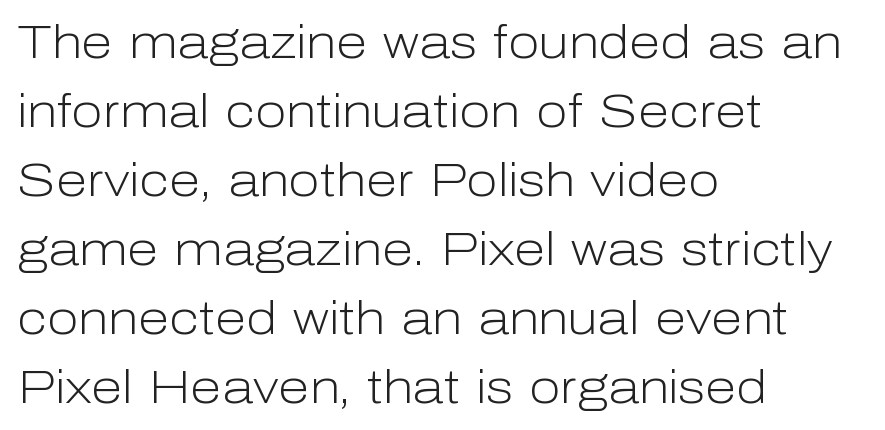
Q: Is the text bold? A: No.
Q: Is the text italic (slanted)? A: No, it is upright.
Q: Is the typeface a serif or a sans-serif typeface? A: Sans-serif.
Q: Is the text underlined? A: No.
Q: How is the paragraph aligned? A: Left-aligned.
Q: Is the spacing between letters normal or unusually wide? A: Normal.
Q: Is the spacing between lines tight, normal or loose? A: Normal.
Q: Width (condensed, normal, or wide)? A: Normal.
Q: Stroke contrast? A: Low.
Q: x-height? A: Medium.
Q: Monospaced? A: No.
